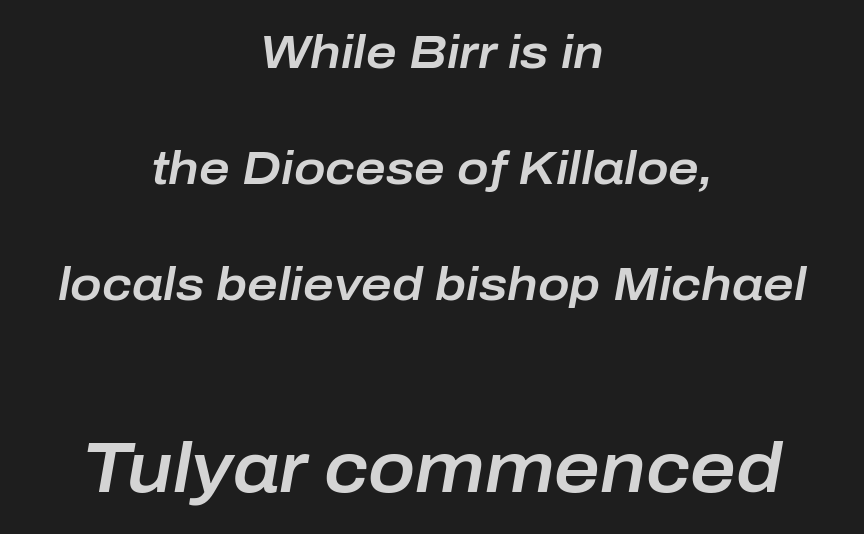
Q: Is the text italic (slanted)? A: Yes, it leans right by about 10 degrees.
Q: Is the text underlined? A: No.
Q: How is the paragraph aligned? A: Centered.
Q: Is the spacing between letters normal or unusually wide? A: Normal.
Q: Is the spacing between lines tight, normal or loose? A: Loose.
Q: Which block of text is set in a larger size, the first (top) or the second (bottom)? A: The second (bottom) one.
Q: Width (condensed, normal, or wide)? A: Normal.
Q: Stroke contrast? A: Low.
Q: x-height? A: Medium.
Q: Monospaced? A: No.
